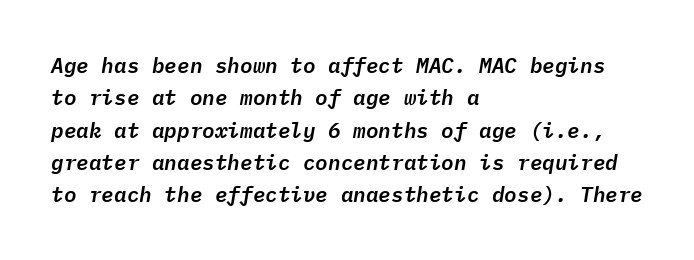
Here the glyphs are tracked normally, forming tight word shapes. Each line starts at the same left margin while the right side varies. Each row of text sits above clean, open space. This sample keeps an unexceptional amount of space between lines. The typography opts for an oblique posture over an upright one.
